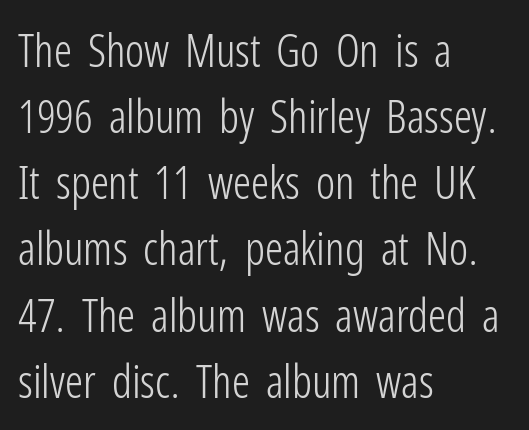
The image shows 45 px light, condensed sans-serif type, upright; set left-aligned, normal line spacing (1.47x), normal letter spacing, not underlined; low stroke contrast and a medium x-height.
